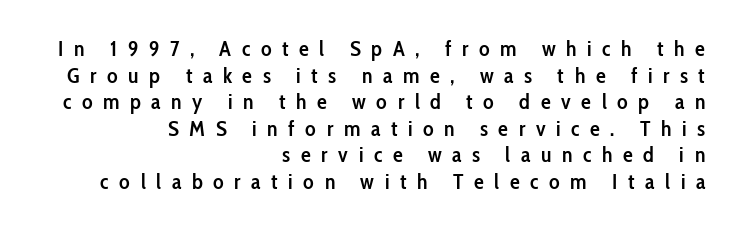
{"italic": "no", "bold": "semi", "underline": "no", "align": "right", "line_spacing_ratio": 1.21, "letter_spacing": "wide", "letter_spacing_em": 0.48, "glyph_px": 22}
